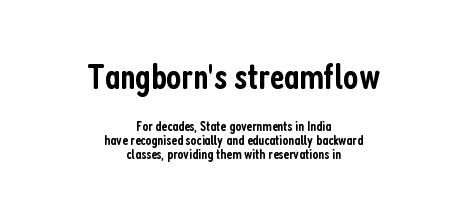
Horizontal alignment here is central, giving a formal, balanced look. Which chunk is bigger? The first one — the top block dwarfs the bottom. Check where the strokes stop: nothing finishes them off — pure sans. This is roman type, the default non-slanted kind.
